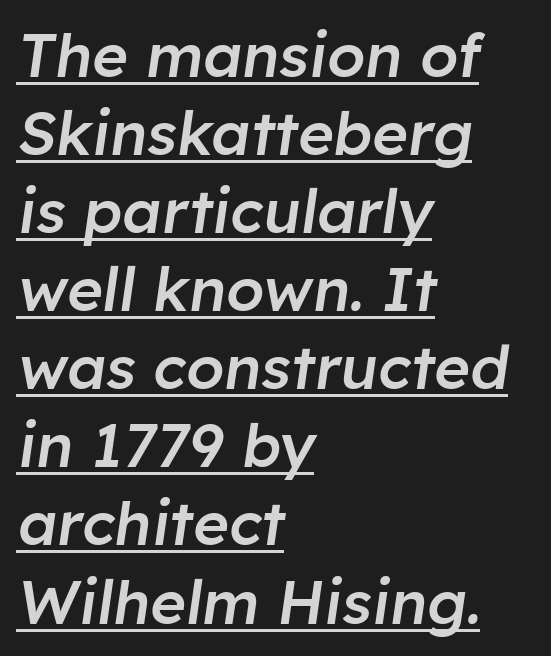
Slanted lettering throughout. The leading is moderate, giving the passage an even texture. A rule runs beneath these lines of type. How are the letters spaced? Ordinarily, with no added tracking. Strokes here are thickened, but only to semibold level.
